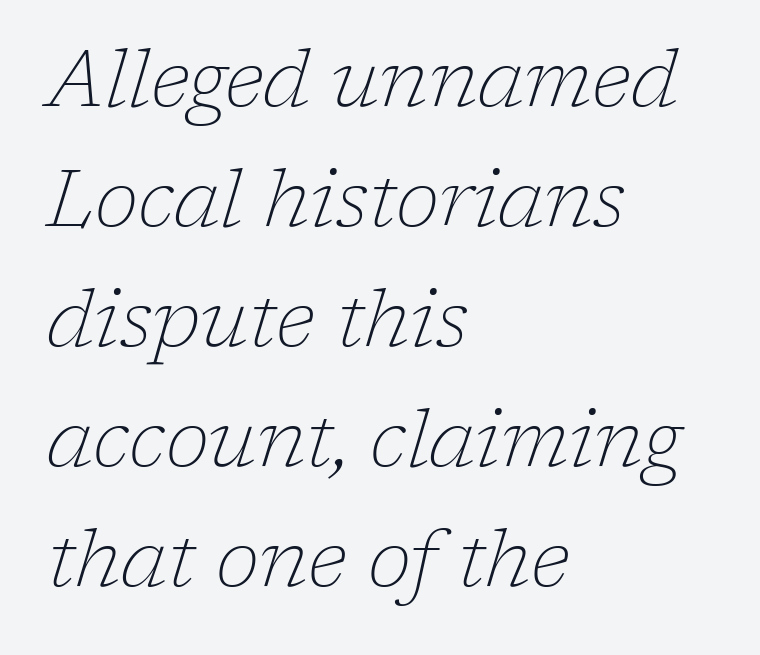
Q: Is the text bold? A: No.
Q: Is the text italic (slanted)? A: Yes, it leans right by about 17 degrees.
Q: Is the typeface a serif or a sans-serif typeface? A: Serif.
Q: Is the text underlined? A: No.
Q: How is the paragraph aligned? A: Left-aligned.
Q: Is the spacing between letters normal or unusually wide? A: Normal.
Q: Is the spacing between lines tight, normal or loose? A: Normal.
Q: Width (condensed, normal, or wide)? A: Normal.
Q: Stroke contrast? A: Low.
Q: x-height? A: Medium.
Q: Monospaced? A: No.
